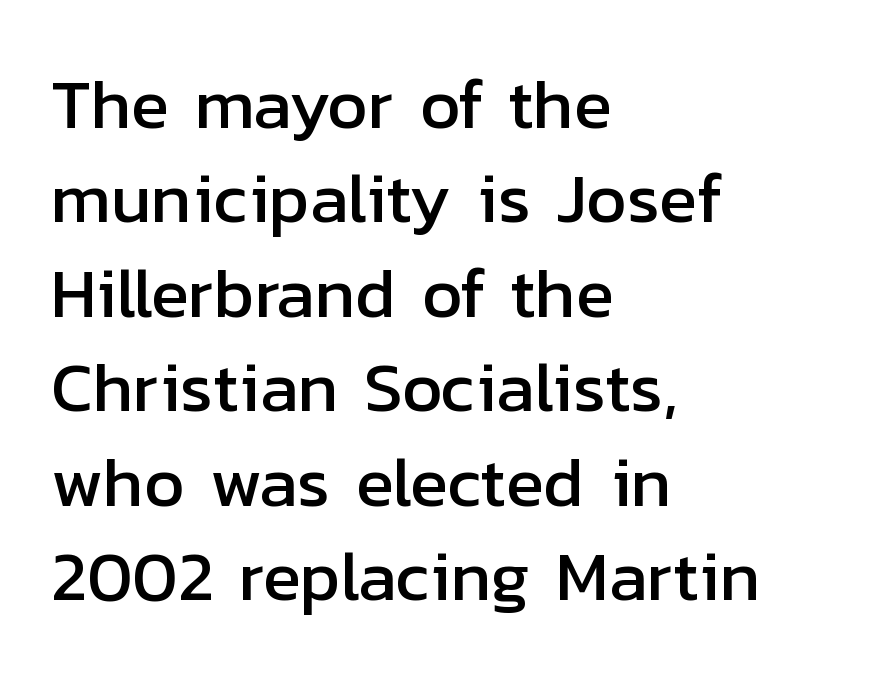
Q: Is the text italic (slanted)? A: No, it is upright.
Q: Is the typeface a serif or a sans-serif typeface? A: Sans-serif.
Q: Is the text underlined? A: No.
Q: How is the paragraph aligned? A: Left-aligned.
Q: Is the spacing between letters normal or unusually wide? A: Normal.
Q: Is the spacing between lines tight, normal or loose? A: Normal.
Q: Width (condensed, normal, or wide)? A: Normal.
Q: Stroke contrast? A: Low.
Q: x-height? A: Medium.
Q: Monospaced? A: No.
